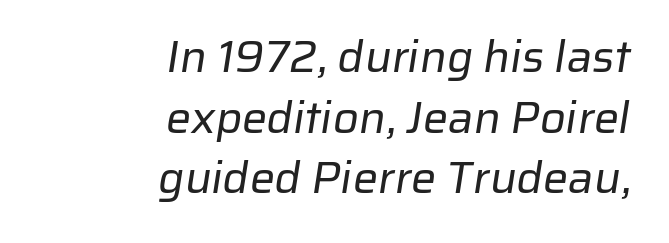
The image shows 45 px regular-weight sans-serif type; set right-aligned, normal line spacing (1.35x), normal letter spacing, not underlined; low stroke contrast and a medium x-height.
